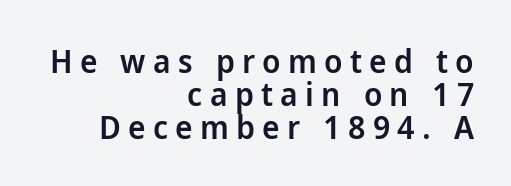
Q: Is the text bold? A: Semi-bold.
Q: Is the text italic (slanted)? A: No, it is upright.
Q: Is the typeface a serif or a sans-serif typeface? A: Sans-serif.
Q: Is the text underlined? A: No.
Q: How is the paragraph aligned? A: Right-aligned.
Q: Is the spacing between letters normal or unusually wide? A: Unusually wide.
Q: Is the spacing between lines tight, normal or loose? A: Tight.
Q: Width (condensed, normal, or wide)? A: Normal.
Q: Stroke contrast? A: Low.
Q: x-height? A: Medium.
Q: Monospaced? A: No.
